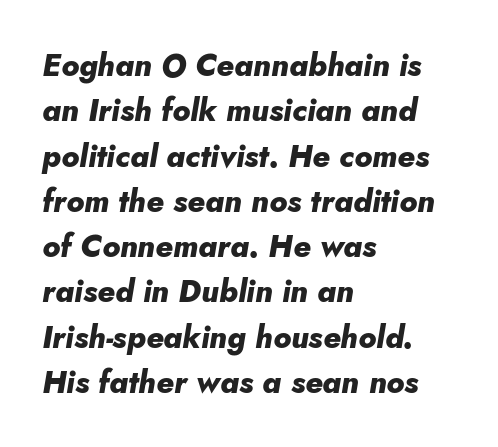
The image shows 31 px heavy type, italic (leaning right); set left-aligned, normal line spacing (1.46x), normal letter spacing, not underlined; low stroke contrast and a small x-height.
